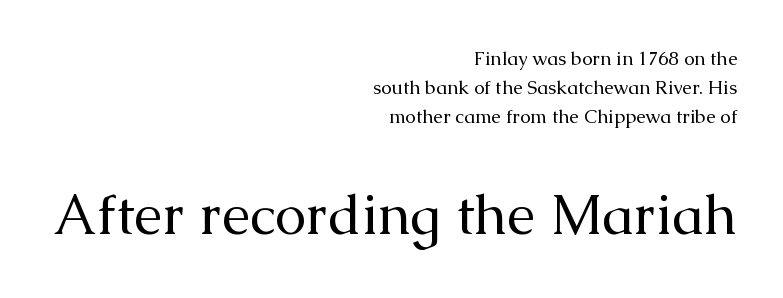
Q: Is the text bold? A: No.
Q: Is the text italic (slanted)? A: No, it is upright.
Q: Is the typeface a serif or a sans-serif typeface? A: Serif.
Q: Is the text underlined? A: No.
Q: How is the paragraph aligned? A: Right-aligned.
Q: Is the spacing between letters normal or unusually wide? A: Normal.
Q: Is the spacing between lines tight, normal or loose? A: Normal.
Q: Which block of text is set in a larger size, the first (top) or the second (bottom)? A: The second (bottom) one.
Q: Width (condensed, normal, or wide)? A: Normal.
Q: Stroke contrast? A: Medium.
Q: x-height? A: Medium.
Q: Monospaced? A: No.
